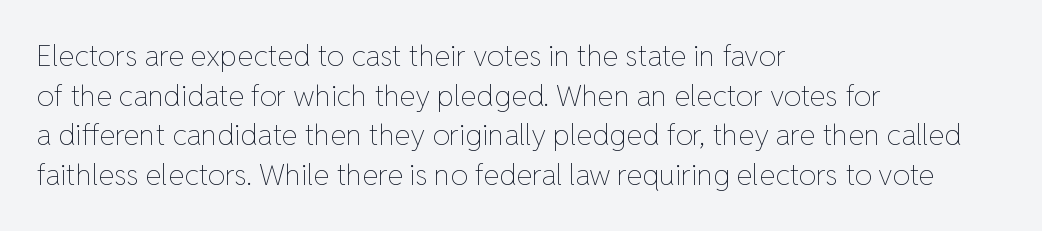
The image shows 29 px thin type, upright; set left-aligned, normal line spacing (1.37x), normal letter spacing, not underlined; low stroke contrast and a medium x-height.
